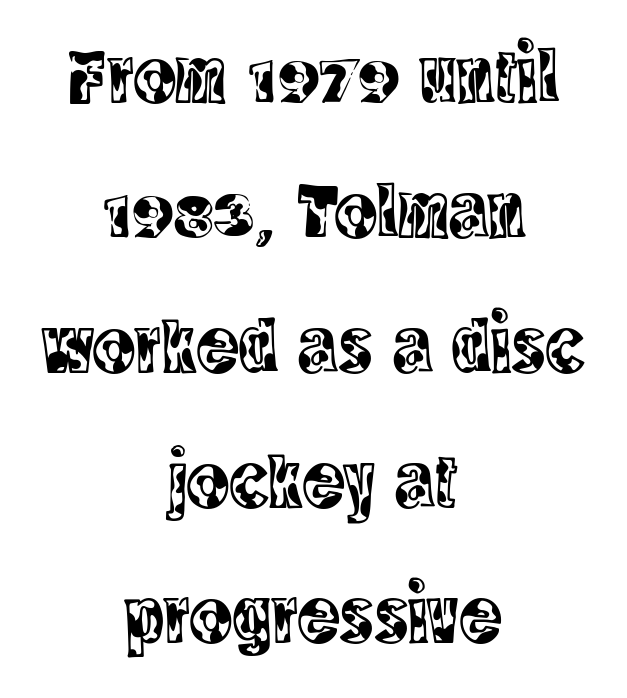
If you drew a line through each stem, it would be perfectly vertical. Looks like regular typesetting: each glyph gets only the width it needs. The rendering keeps characters at their native spacing. Quick note: underline off. Every row of glyphs is offset so its center matches the block's center. Type style note: has serifs.
